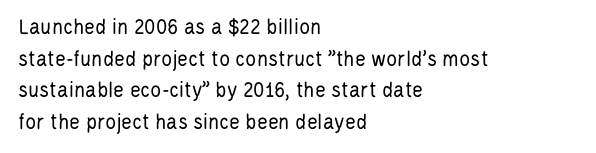
{"italic": "no", "bold": "no", "underline": "no", "align": "left", "line_spacing": "normal", "line_spacing_ratio": 1.38, "letter_spacing": "normal", "letter_spacing_em": 0.0, "glyph_px": 23}
